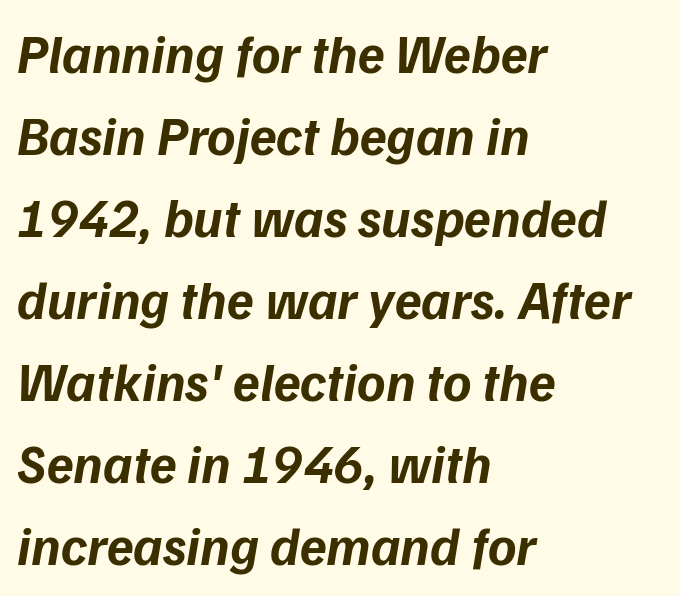
Is the type bold? Yes — the strokes are clearly thick and heavy. How would I describe the line gaps? Plain and ordinary. Underlining? Definitely not there. A typesetter would call this proportional, since set widths differ per character. Notice how the passage keeps a crisp vertical edge on the left only.
